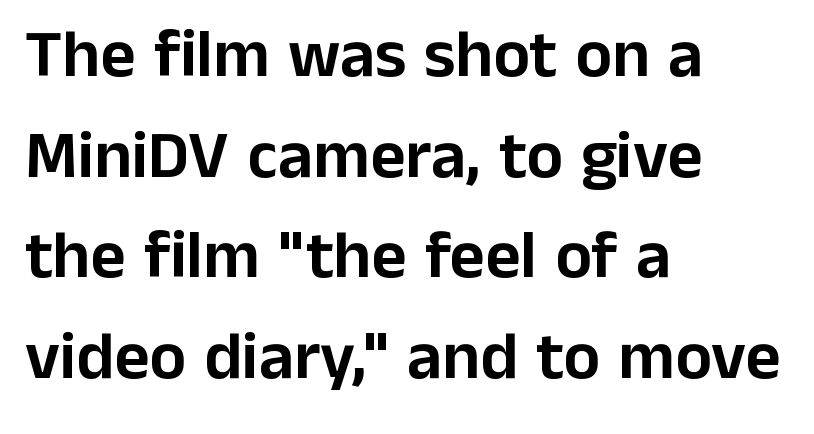
Here the designer chose a conventional face with non-uniform glyph widths. Grotesque or geometric, the face here clearly has no serifs. These lines are set flush left with a ragged right edge. The typography opts for an upright posture over an oblique one.
